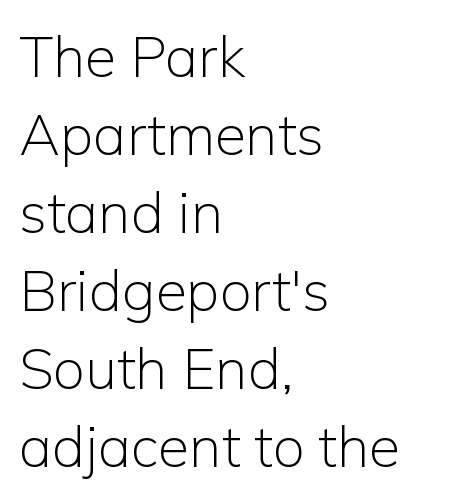
What stands out about the letter spacing? Nothing — it is the standard amount. Anything drawn beneath the words? Only blank space. The space between consecutive lines is moderate. Ink coverage per letter is moderate at most. The rendering uses natural spacing where letterforms have individual widths.
